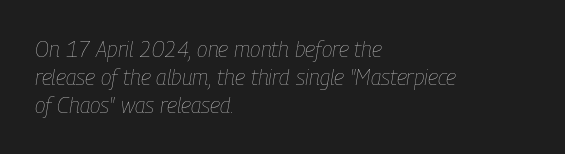
{"italic": "yes", "lean": "right", "slant_degrees": 9, "bold": "no", "underline": "no", "align": "left", "line_spacing": "normal", "line_spacing_ratio": 1.28, "letter_spacing": "normal", "letter_spacing_em": 0.0, "glyph_px": 22}
